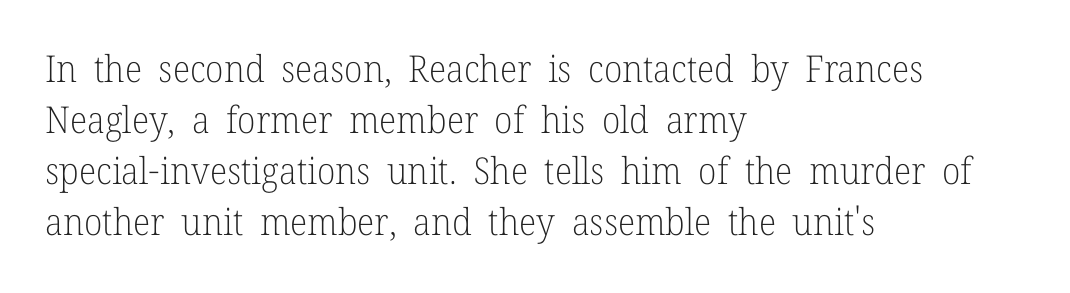
The image shows 37 px light serif type, upright; set left-aligned, normal line spacing (1.38x), normal letter spacing, not underlined; low stroke contrast and a medium x-height.
